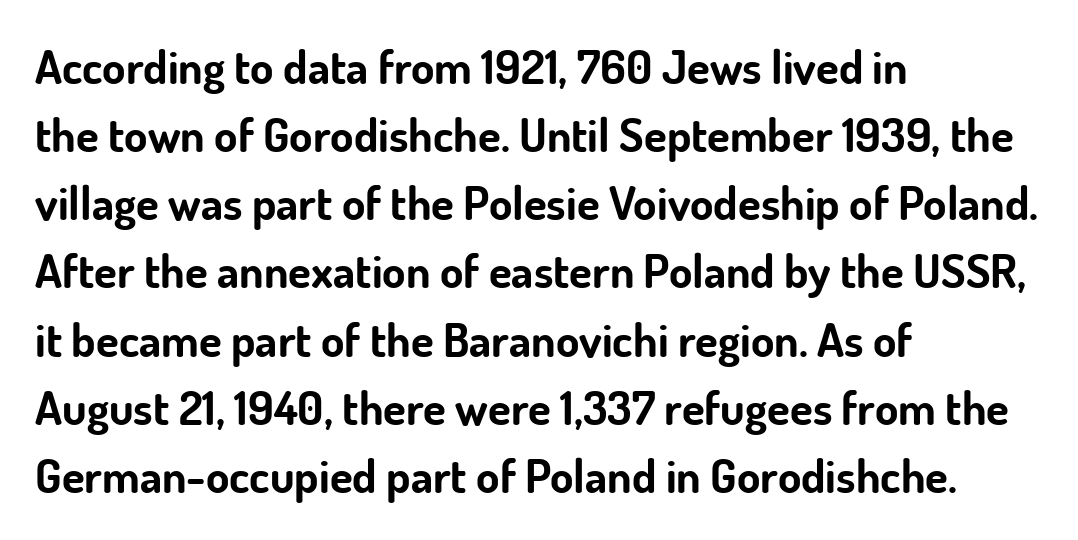
{"serif": "no", "italic": "no", "bold": "yes", "weight": "bold", "width": "normal", "stroke_contrast": "low", "x_height": "small", "monospaced": "no", "underline": "no", "align": "left", "line_spacing": "normal", "line_spacing_ratio": 1.45, "letter_spacing": "normal", "letter_spacing_em": 0.0, "glyph_px": 47}
